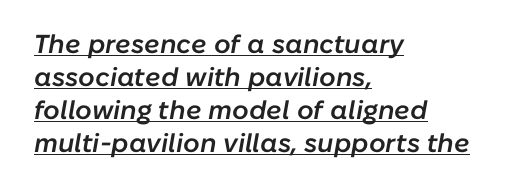
The typesetter has applied underlining to the passage shown. You could call the tracking neutral — neither tight nor loose. The line-height multiplier appears to be the usual default. Slant detected: the letters are inclined.
